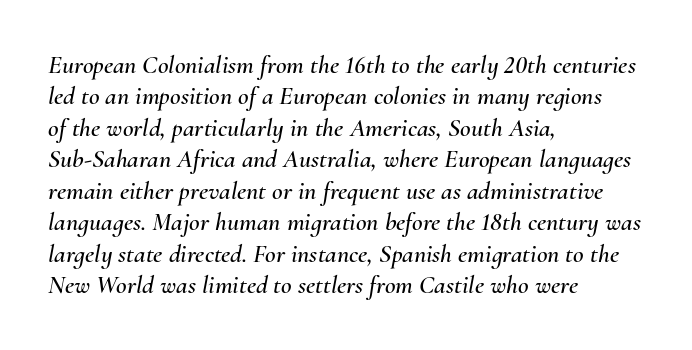
Q: Is the text italic (slanted)? A: Yes, it leans right by about 10 degrees.
Q: Is the text underlined? A: No.
Q: How is the paragraph aligned? A: Left-aligned.
Q: Is the spacing between letters normal or unusually wide? A: Normal.
